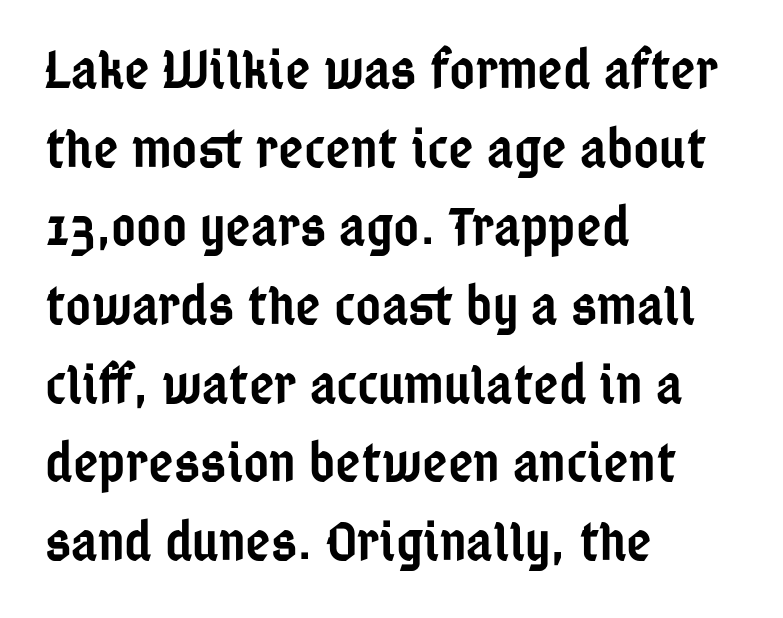
{"serif": "no", "italic": "no", "bold": "semi", "weight": "semibold", "width": "condensed", "stroke_contrast": "low", "x_height": "medium", "monospaced": "no", "underline": "no", "align": "left", "line_spacing": "normal", "line_spacing_ratio": 1.43, "letter_spacing": "normal", "letter_spacing_em": 0.0, "glyph_px": 55}
